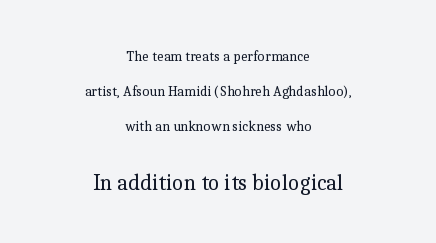
{"italic": "no", "bold": "no", "underline": "no", "align": "center", "line_spacing": "loose", "line_spacing_ratio": 2.49, "letter_spacing": "normal", "letter_spacing_em": 0.0, "larger_block": "second", "size_ratio": 1.57, "glyph_px": 22}
